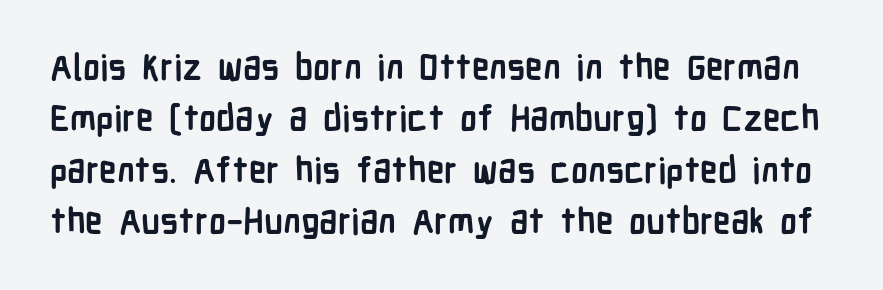
{"serif": "no", "italic": "no", "bold": "yes", "weight": "semibold", "width": "condensed", "stroke_contrast": "low", "x_height": "medium", "monospaced": "no", "underline": "no", "line_spacing": "normal", "line_spacing_ratio": 1.47, "letter_spacing": "normal", "letter_spacing_em": 0.0, "glyph_px": 35}
